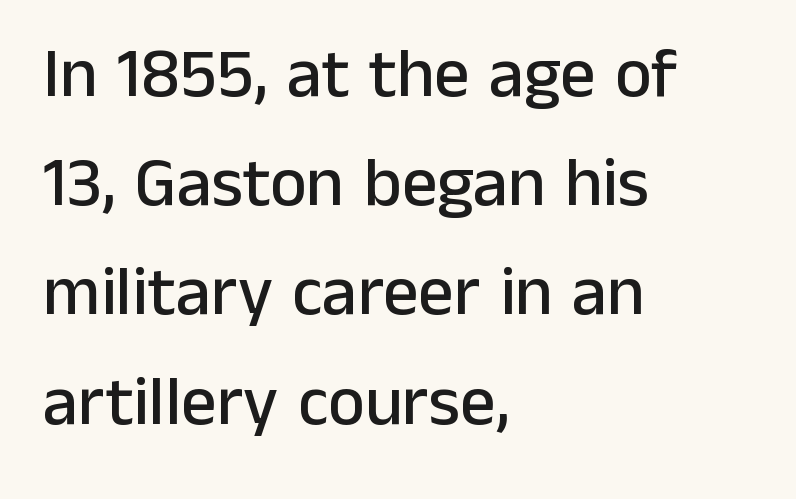
The image shows 70 px sans-serif type, upright; set left-aligned, normal line spacing (1.56x), normal letter spacing, not underlined; low stroke contrast and a medium x-height.
